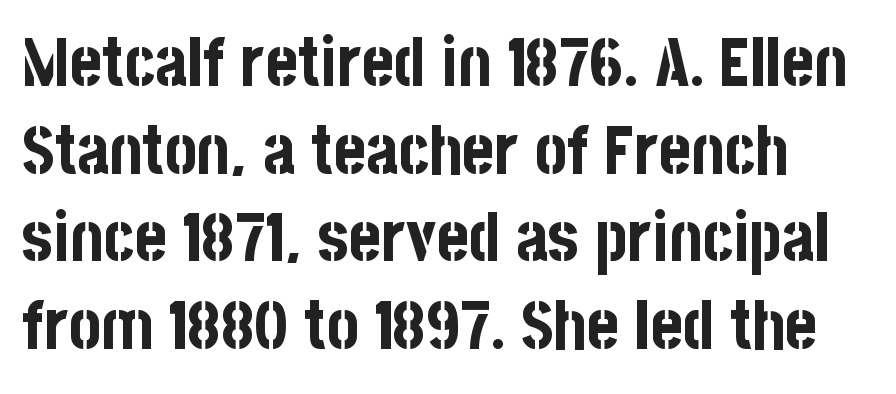
The image shows 68 px bold, condensed sans-serif type, upright; set left-aligned, normal line spacing (1.29x), normal letter spacing, not underlined; low stroke contrast and a large x-height.
